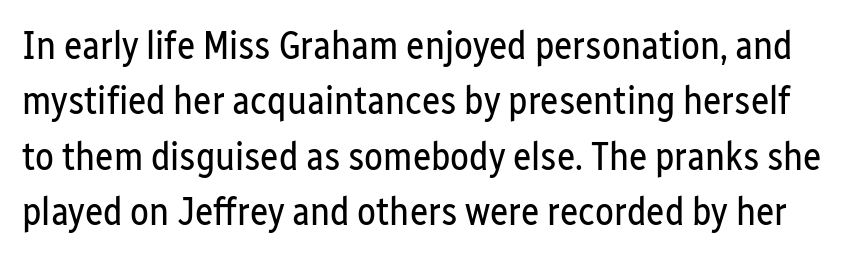
Q: Is the text bold? A: No.
Q: Is the text italic (slanted)? A: No, it is upright.
Q: Is the typeface a serif or a sans-serif typeface? A: Sans-serif.
Q: Is the text underlined? A: No.
Q: Is the spacing between letters normal or unusually wide? A: Normal.
Q: Is the spacing between lines tight, normal or loose? A: Normal.
Q: Width (condensed, normal, or wide)? A: Condensed.
Q: Stroke contrast? A: Low.
Q: x-height? A: Medium.
Q: Monospaced? A: No.
